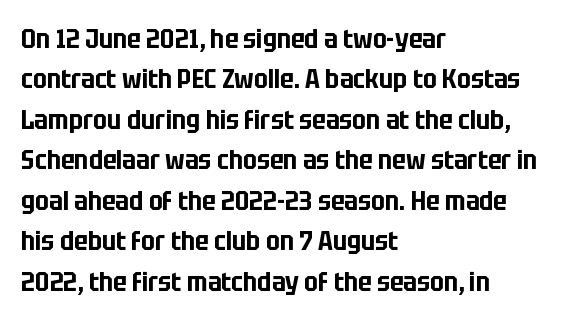
No italicization has been applied; the sample stays upright. This block has exactly the height ordinary leading produces. Students, note that the glyphs here touch the page at normal intervals. Typeset ragged right — the left edge is the straight one.
